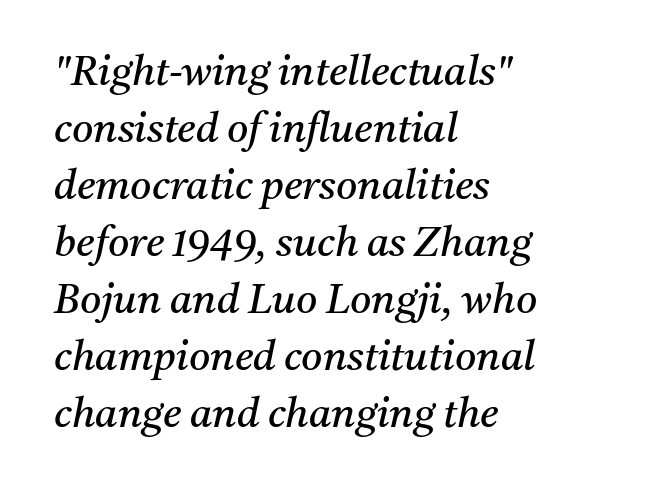
The image shows 41 px regular-weight serif type, italic (leaning right); set left-aligned, normal line spacing (1.39x), normal letter spacing, not underlined; medium stroke contrast and a medium x-height.
